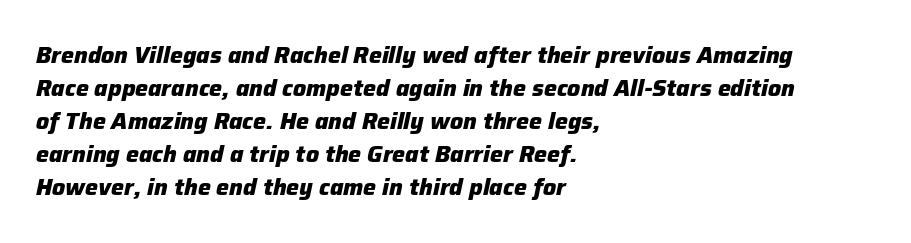
{"italic": "yes", "lean": "right", "slant_degrees": 12, "bold": "yes", "underline": "no", "align": "left", "line_spacing": "normal", "line_spacing_ratio": 1.44, "letter_spacing": "normal", "letter_spacing_em": 0.0, "glyph_px": 23}
